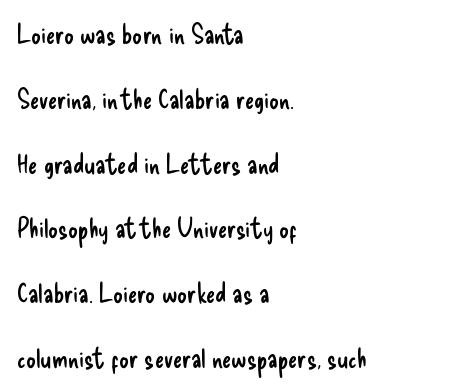
{"italic": "no", "bold": "no", "underline": "no", "align": "left", "line_spacing": "loose", "line_spacing_ratio": 2.4, "letter_spacing": "normal", "letter_spacing_em": 0.0, "glyph_px": 27}
